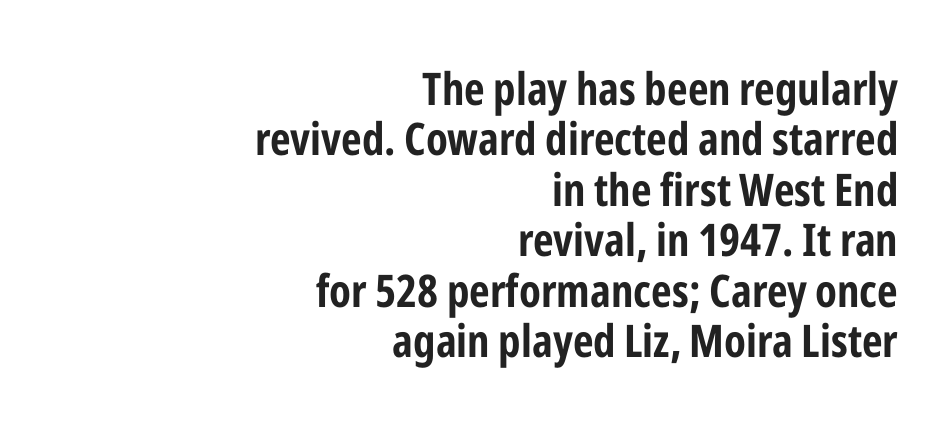
{"serif": "no", "italic": "no", "bold": "yes", "weight": "bold", "width": "condensed", "stroke_contrast": "low", "x_height": "medium", "monospaced": "no", "underline": "no", "align": "right", "line_spacing": "tight", "line_spacing_ratio": 1.12, "letter_spacing": "normal", "letter_spacing_em": 0.0, "glyph_px": 45}
